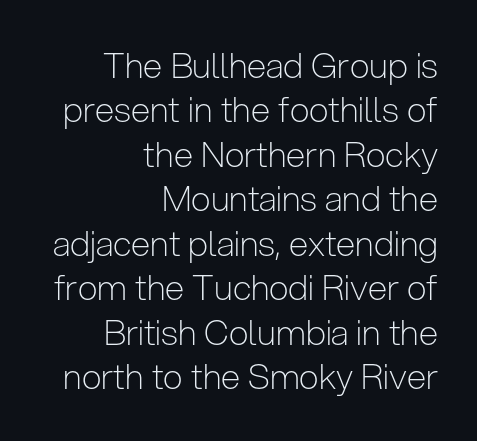
A student would call this right alignment; a typographer would say flush right, rag left. The font family rendered here belongs to the sans-serif group. Short note: letters normally spaced. These lines are rendered in a variable-pitch font.
